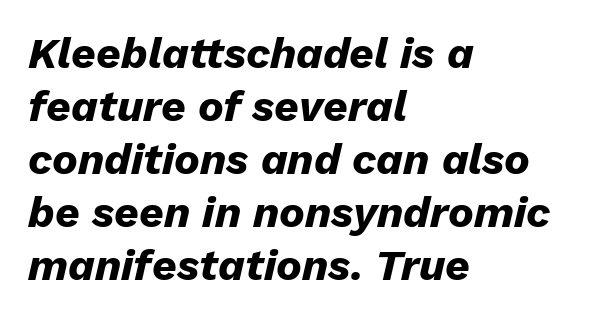
Q: Is the text bold? A: Yes.
Q: Is the text italic (slanted)? A: Yes, it leans right by about 13 degrees.
Q: Is the text underlined? A: No.
Q: How is the paragraph aligned? A: Left-aligned.
Q: Is the spacing between letters normal or unusually wide? A: Normal.
Q: Width (condensed, normal, or wide)? A: Normal.
Q: Stroke contrast? A: Low.
Q: x-height? A: Medium.
Q: Monospaced? A: No.
